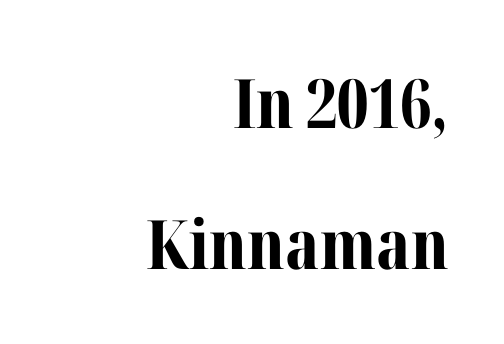
{"serif": "yes", "italic": "no", "bold": "yes", "weight": "bold", "width": "normal", "stroke_contrast": "medium", "x_height": "medium", "monospaced": "no", "underline": "no", "align": "right", "line_spacing": "loose", "line_spacing_ratio": 2.07, "letter_spacing": "normal", "letter_spacing_em": 0.0, "glyph_px": 68}
